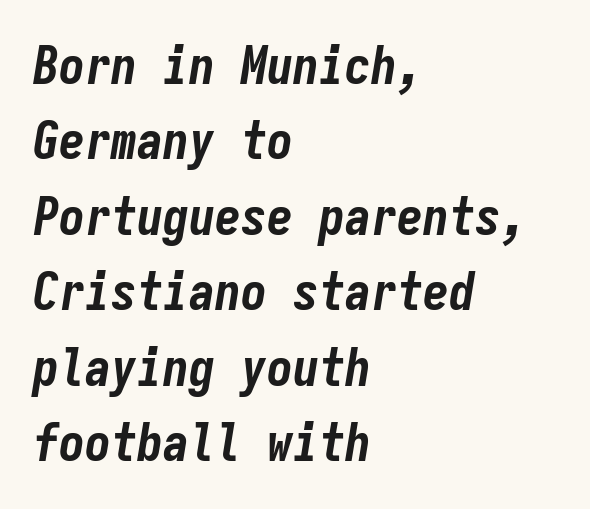
{"italic": "yes", "lean": "right", "slant_degrees": 9, "bold": "yes", "weight": "bold", "width": "condensed", "stroke_contrast": "low", "x_height": "medium", "monospaced": "yes", "underline": "no", "align": "left", "line_spacing": "normal", "line_spacing_ratio": 1.45, "letter_spacing": "normal", "letter_spacing_em": 0.0, "glyph_px": 52}
